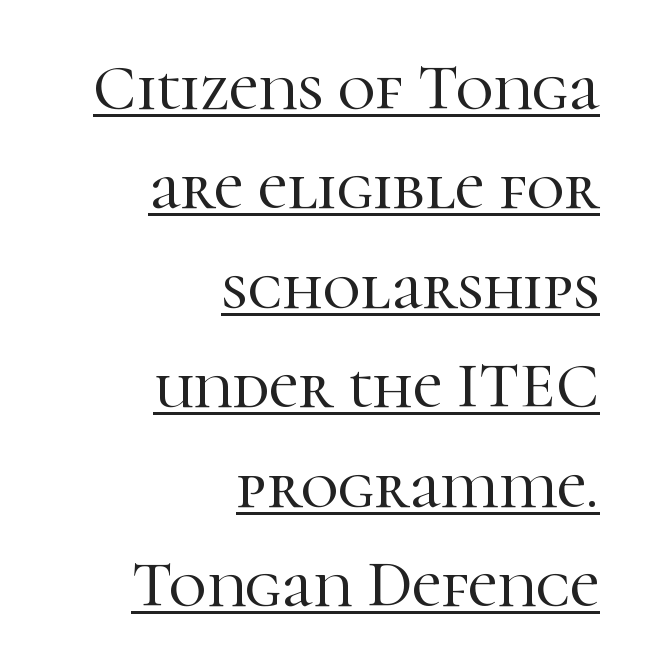
Q: Is the text italic (slanted)? A: No, it is upright.
Q: Is the typeface a serif or a sans-serif typeface? A: Serif.
Q: Is the text underlined? A: Yes.
Q: How is the paragraph aligned? A: Right-aligned.
Q: Is the spacing between letters normal or unusually wide? A: Normal.
Q: Is the spacing between lines tight, normal or loose? A: Normal.
Q: Width (condensed, normal, or wide)? A: Normal.
Q: Stroke contrast? A: High.
Q: x-height? A: Medium.
Q: Monospaced? A: No.
